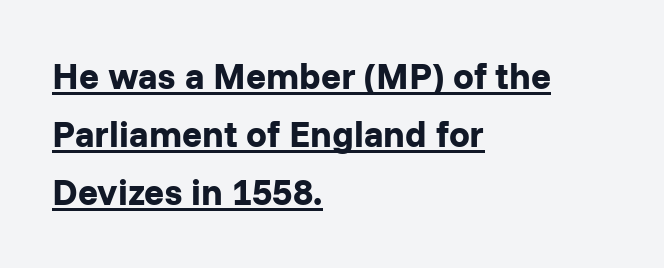
The image shows 37 px bold sans-serif type, upright; set left-aligned, normal line spacing (1.57x), normal letter spacing, underlined; low stroke contrast and a medium x-height.
